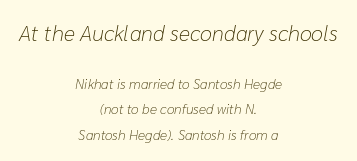
Scale decreases going downward across the two blocks. The face used here has a pronounced slope to its letters. These lines are centered, leaving both edges ragged. Tracking here is standard; glyphs follow each other at the usual distance. The weight tops out at a normal text grade.
